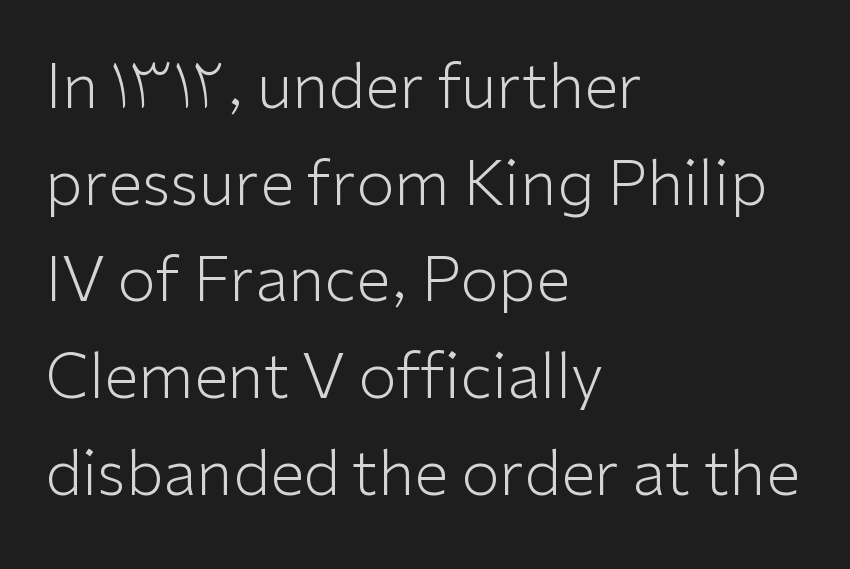
{"serif": "no", "italic": "no", "bold": "no", "weight": "light", "width": "normal", "stroke_contrast": "low", "x_height": "medium", "monospaced": "no", "underline": "no", "align": "left", "line_spacing": "normal", "line_spacing_ratio": 1.56, "letter_spacing": "normal", "letter_spacing_em": 0.0, "glyph_px": 62}
